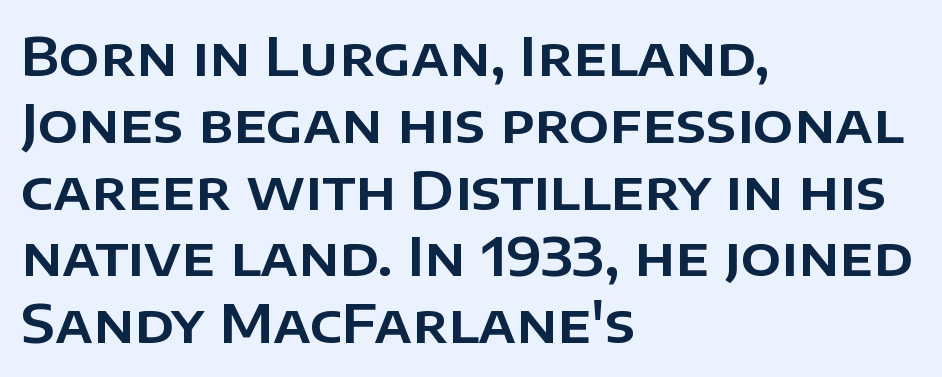
{"serif": "no", "italic": "no", "width": "normal", "stroke_contrast": "low", "x_height": "large", "monospaced": "no", "underline": "no", "align": "left", "line_spacing": "normal", "line_spacing_ratio": 1.26, "letter_spacing": "normal", "letter_spacing_em": 0.0, "glyph_px": 53}
